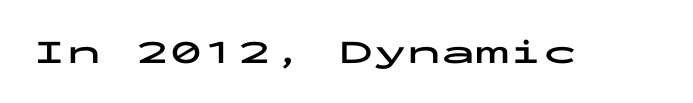
The image shows 34 px bold, wide sans-serif type, upright, monospaced; set normal letter spacing, not underlined; low stroke contrast and a medium x-height.
